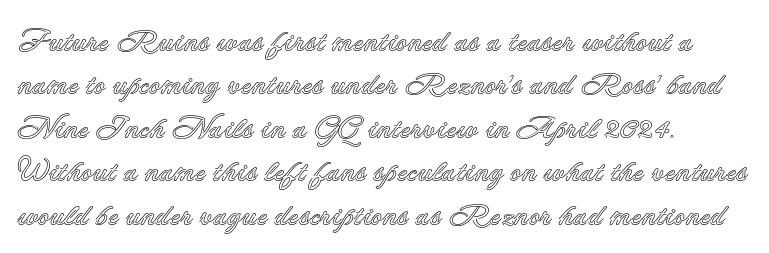
The image shows 31 px text type; set left-aligned, normal line spacing (1.4x), normal letter spacing, not underlined; a small x-height.
